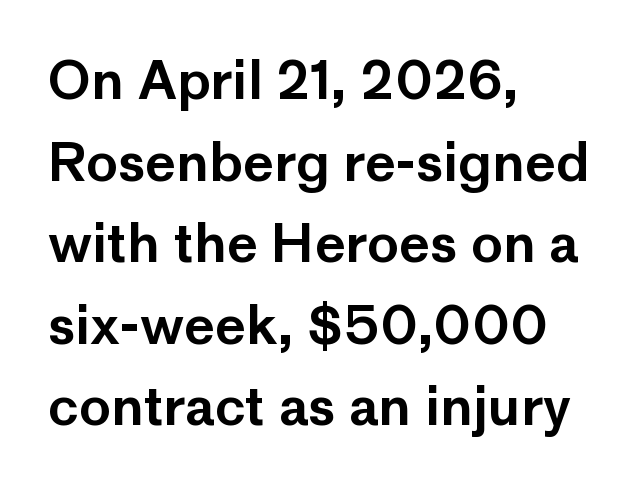
The image shows 53 px sans-serif type, upright; set left-aligned, normal line spacing (1.54x), normal letter spacing, not underlined; low stroke contrast and a medium x-height.
